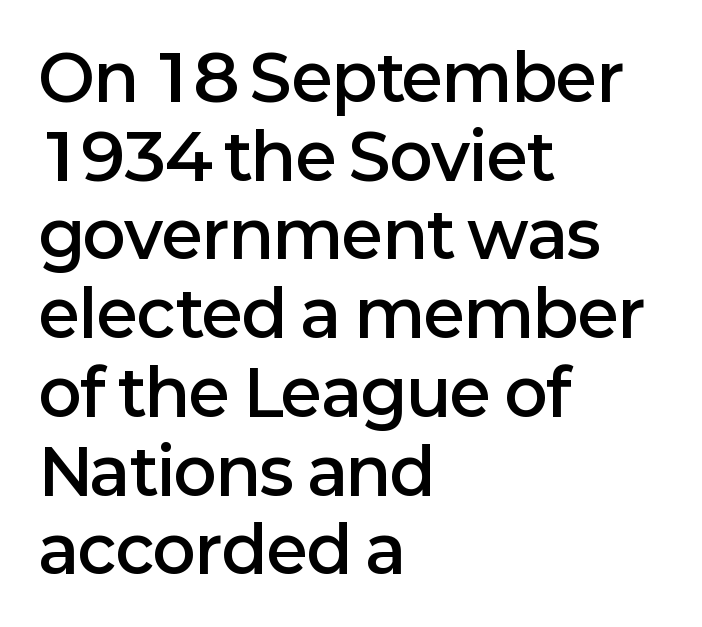
Q: Is the text bold? A: Semi-bold.
Q: Is the text italic (slanted)? A: No, it is upright.
Q: Is the typeface a serif or a sans-serif typeface? A: Sans-serif.
Q: Is the text underlined? A: No.
Q: How is the paragraph aligned? A: Left-aligned.
Q: Is the spacing between letters normal or unusually wide? A: Normal.
Q: Width (condensed, normal, or wide)? A: Normal.
Q: Stroke contrast? A: Low.
Q: x-height? A: Medium.
Q: Monospaced? A: No.
